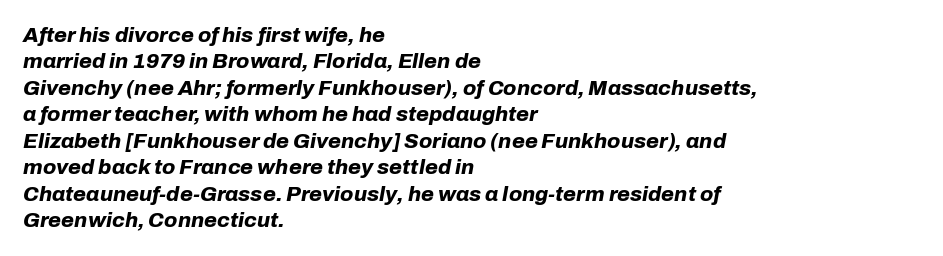
{"italic": "yes", "lean": "right", "slant_degrees": 10, "bold": "yes", "underline": "no", "align": "left", "line_spacing": "normal", "line_spacing_ratio": 1.26, "letter_spacing": "normal", "letter_spacing_em": 0.0, "glyph_px": 21}
